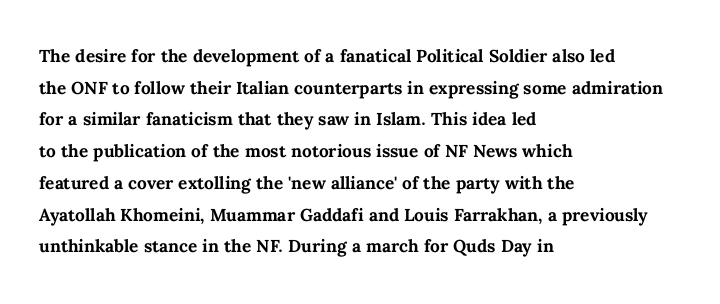
The lines are quadded left. Regular leading. Nothing unusual about the tracking: characters are spaced as the font intends. The font is running at its bold setting. Tall strokes in this sample are plumb rather than angled.
